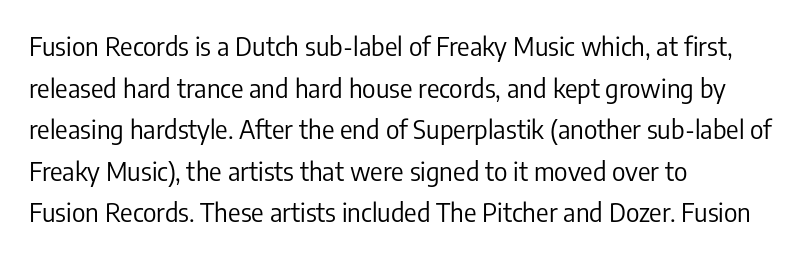
{"italic": "no", "bold": "no", "underline": "no", "align": "left", "line_spacing": "normal", "line_spacing_ratio": 1.6, "letter_spacing": "normal", "letter_spacing_em": 0.0, "glyph_px": 26}
